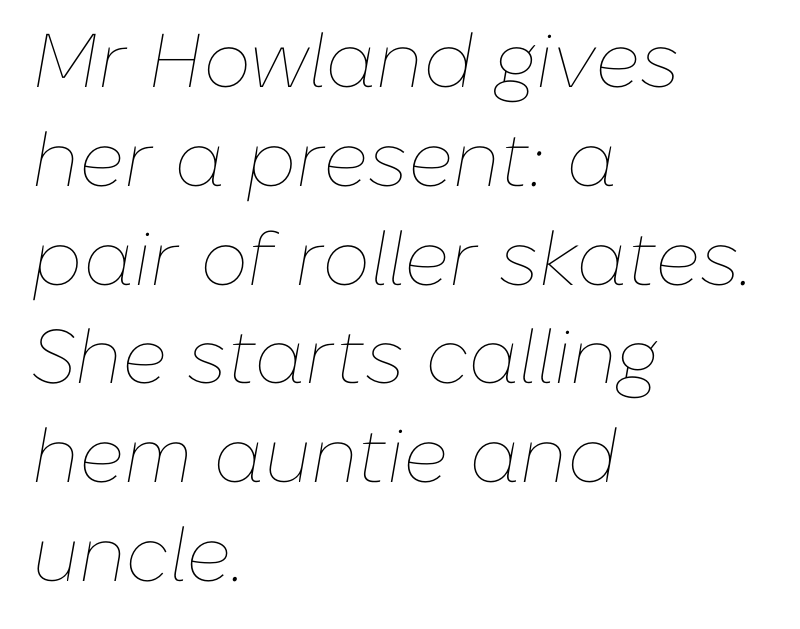
The image shows 76 px thin type, italic (leaning right); set left-aligned, normal line spacing (1.3x), normal letter spacing, not underlined; low stroke contrast and a medium x-height.
